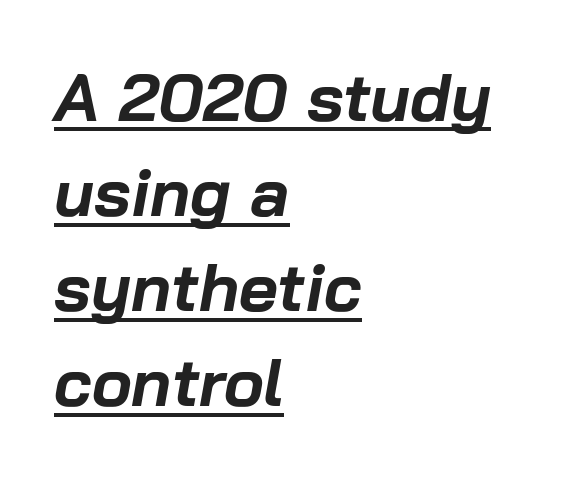
Strokes here are thick enough to call this a true bold. The rendering keeps characters at their native spacing. Each line of the rendering has a horizontal stroke beneath the glyphs. You can tell it's italic because the verticals aren't actually vertical. A typesetter would call this proportional, since set widths differ per character.
